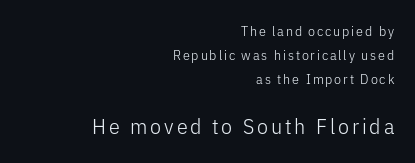
The emphasis by scale lands on block number two, below. The text block is weighted toward the right margin, trailing off unevenly leftward. The space beneath each line is pristine and unruled. Posture: vertical.
